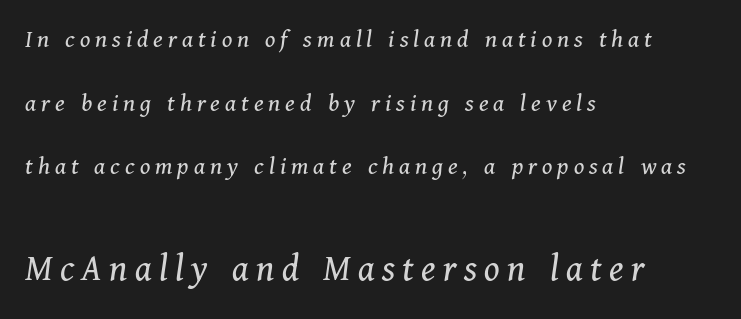
The image shows 39 px regular-weight serif type, italic (leaning right); set left-aligned, loose line spacing (2.45x), not underlined; the second (bottom) block is 1.5x larger; medium stroke contrast and a medium x-height.
